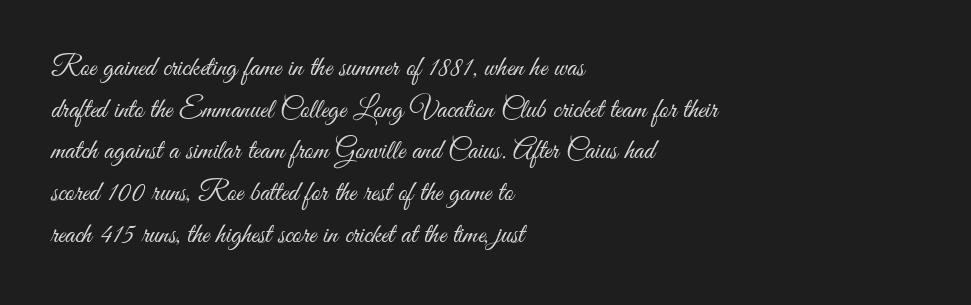
The image shows 28 px light, condensed sans-serif type; set left-aligned, normal line spacing (1.49x), normal letter spacing, not underlined; medium stroke contrast and a small x-height.
